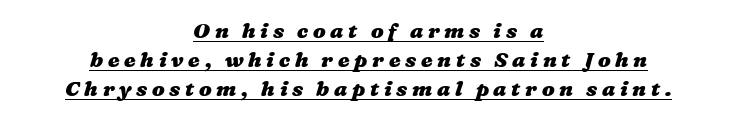
Q: Is the text bold? A: Yes.
Q: Is the text underlined? A: Yes.
Q: How is the paragraph aligned? A: Centered.
Q: Is the spacing between letters normal or unusually wide? A: Unusually wide.
Q: Is the spacing between lines tight, normal or loose? A: Normal.
